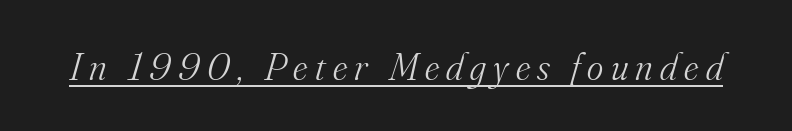
Q: Is the text bold? A: No.
Q: Is the text italic (slanted)? A: Yes, it leans right by about 16 degrees.
Q: Is the typeface a serif or a sans-serif typeface? A: Serif.
Q: Is the text underlined? A: Yes.
Q: Width (condensed, normal, or wide)? A: Normal.
Q: Stroke contrast? A: Medium.
Q: x-height? A: Small.
Q: Monospaced? A: No.
